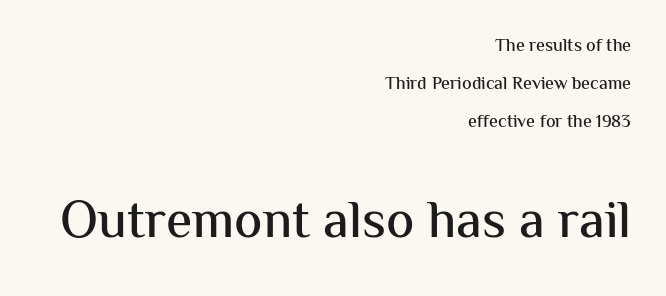
{"serif": "no", "italic": "no", "width": "normal", "stroke_contrast": "medium", "x_height": "medium", "monospaced": "no", "underline": "no", "align": "right", "line_spacing": "loose", "line_spacing_ratio": 2.11, "letter_spacing": "normal", "letter_spacing_em": 0.0, "larger_block": "second", "size_ratio": 2.94, "glyph_px": 53}
